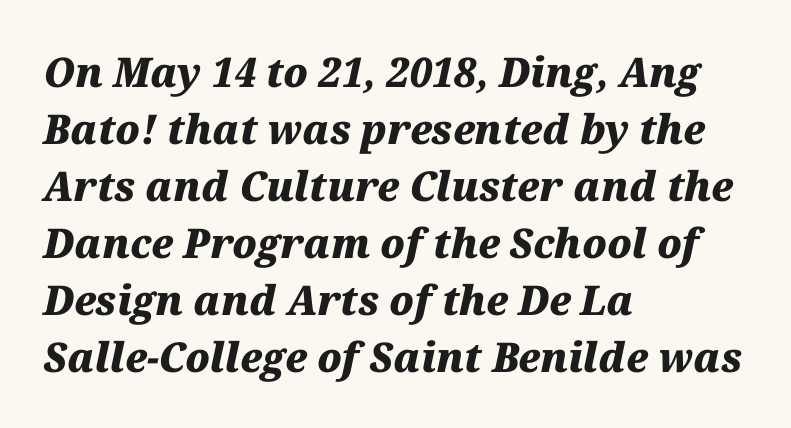
The image shows 41 px heavy type, italic (leaning right); set left-aligned, normal line spacing (1.39x), normal letter spacing, not underlined; medium stroke contrast and a medium x-height.
